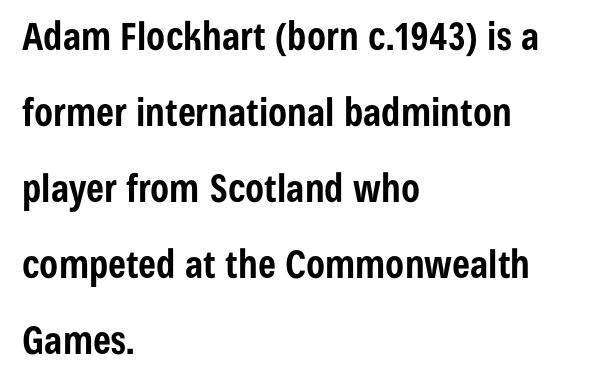
Q: Is the text bold? A: Yes.
Q: Is the text italic (slanted)? A: No, it is upright.
Q: Is the typeface a serif or a sans-serif typeface? A: Sans-serif.
Q: Is the text underlined? A: No.
Q: How is the paragraph aligned? A: Left-aligned.
Q: Is the spacing between letters normal or unusually wide? A: Normal.
Q: Is the spacing between lines tight, normal or loose? A: Loose.
Q: Width (condensed, normal, or wide)? A: Condensed.
Q: Stroke contrast? A: Low.
Q: x-height? A: Medium.
Q: Monospaced? A: No.
